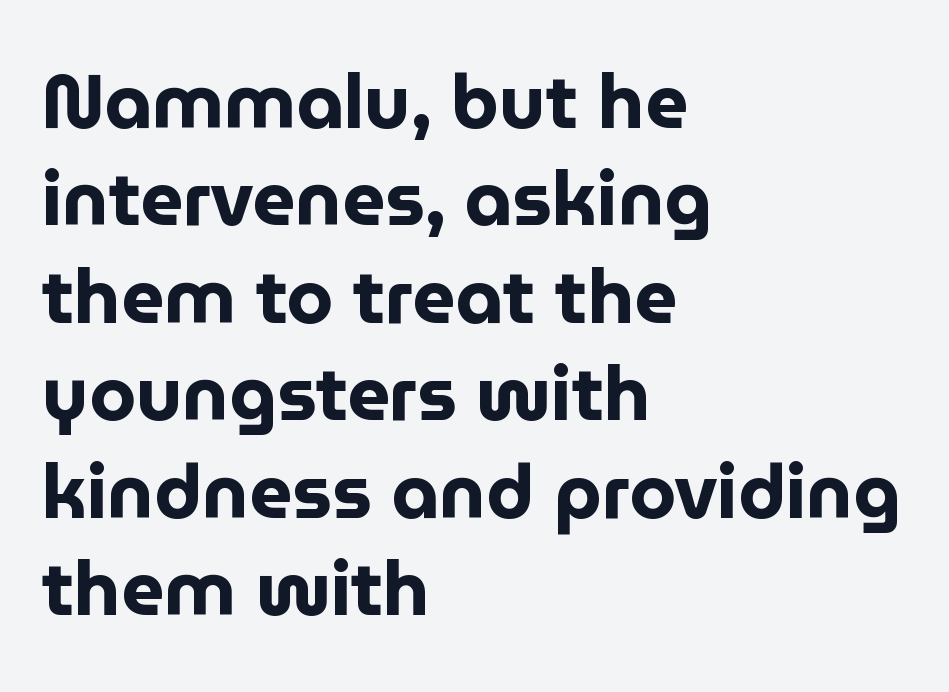
{"serif": "no", "italic": "no", "bold": "yes", "weight": "bold", "width": "normal", "stroke_contrast": "low", "x_height": "medium", "monospaced": "no", "underline": "no", "align": "left", "line_spacing": "normal", "line_spacing_ratio": 1.3, "letter_spacing": "normal", "letter_spacing_em": 0.0, "glyph_px": 75}
